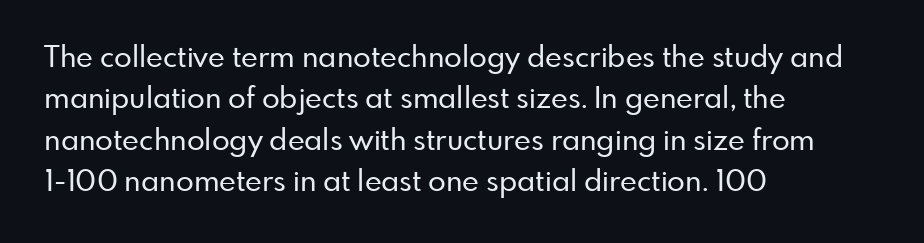
Q: Is the text italic (slanted)? A: No, it is upright.
Q: Is the typeface a serif or a sans-serif typeface? A: Sans-serif.
Q: Is the text underlined? A: No.
Q: How is the paragraph aligned? A: Left-aligned.
Q: Is the spacing between letters normal or unusually wide? A: Normal.
Q: Is the spacing between lines tight, normal or loose? A: Normal.
Q: Width (condensed, normal, or wide)? A: Normal.
Q: Stroke contrast? A: Low.
Q: x-height? A: Small.
Q: Monospaced? A: No.
